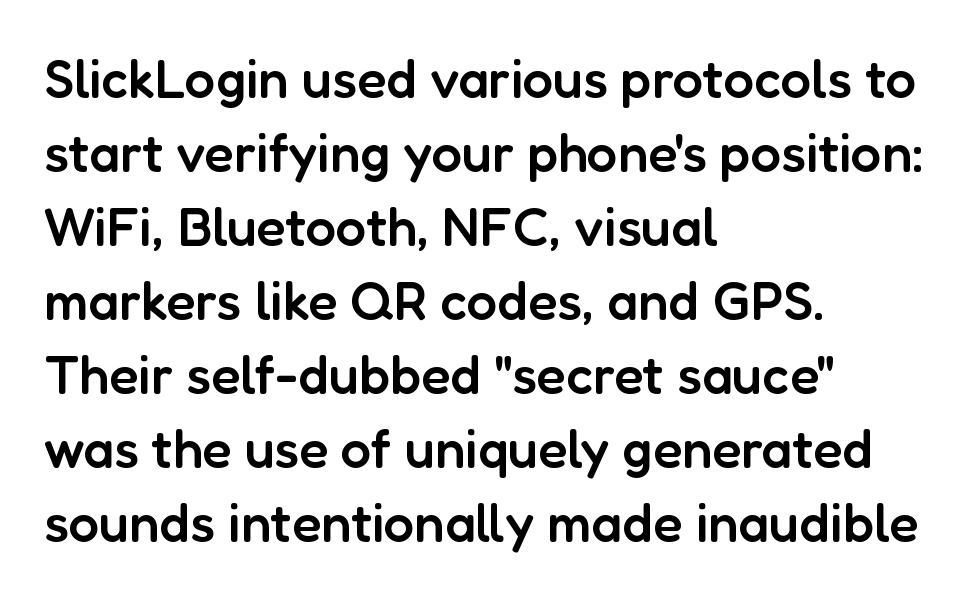
Q: Is the text bold? A: Semi-bold.
Q: Is the text italic (slanted)? A: No, it is upright.
Q: Is the typeface a serif or a sans-serif typeface? A: Sans-serif.
Q: Is the text underlined? A: No.
Q: How is the paragraph aligned? A: Left-aligned.
Q: Is the spacing between letters normal or unusually wide? A: Normal.
Q: Is the spacing between lines tight, normal or loose? A: Normal.
Q: Width (condensed, normal, or wide)? A: Normal.
Q: Stroke contrast? A: Low.
Q: x-height? A: Medium.
Q: Monospaced? A: No.
